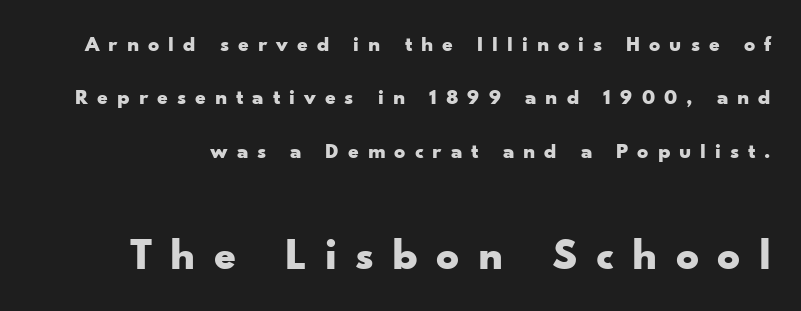
Lines of text with bare space underneath. The rendering enlarges the type as you move from the upper chunk to the lower. A sans-serif font was chosen for this passage. The strokes are fattened all the way to bold. Note the varied advance widths — an 'i' is clearly narrower than an 'm'. Loose tracking; the words dissolve into strings of separated letters.
